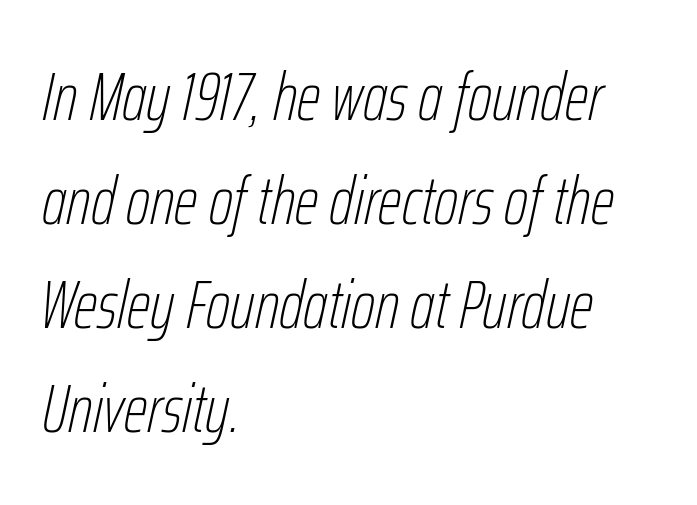
The image shows 68 px thin, condensed type, italic (leaning right); set left-aligned, normal line spacing (1.53x), normal letter spacing, not underlined; low stroke contrast and a medium x-height.
